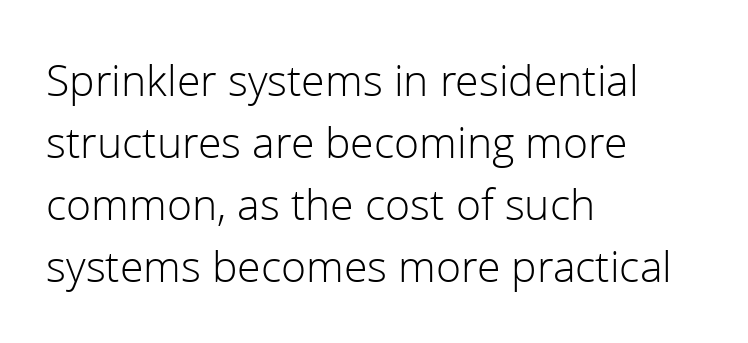
Vertically, the passage feels balanced, rows spaced as you'd expect. Each word holds together tightly as a unit, with standard inter-letter gaps. The letters carry no serifs — their stems end cleanly without finishing strokes. When letters stand straight like this, we call the style roman or upright.
